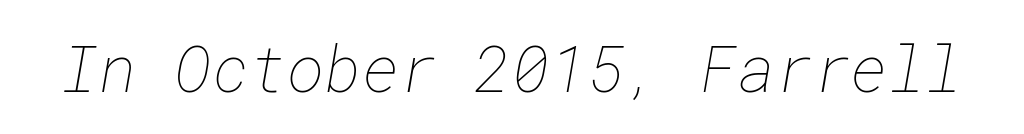
A bare baseline throughout the passage. The strokes are not fattened; the text isn't bold. The face used here is rendered with its standard letterfit.
